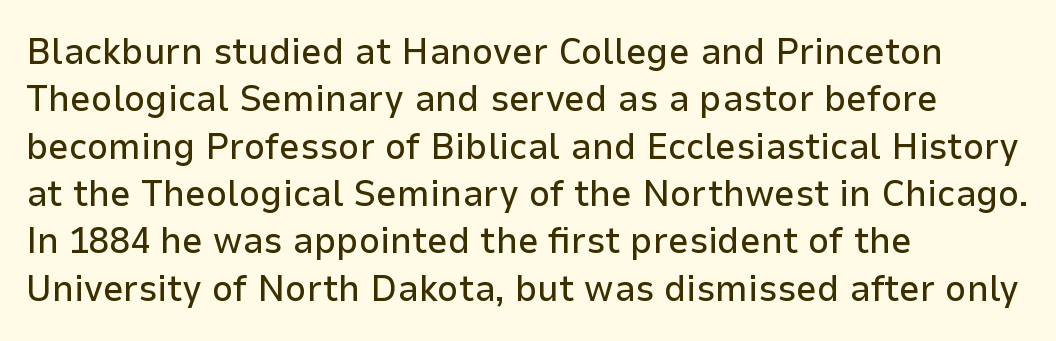
The image shows 37 px sans-serif type, upright; set left-aligned, normal line spacing (1.28x), normal letter spacing, not underlined; low stroke contrast and a medium x-height.
